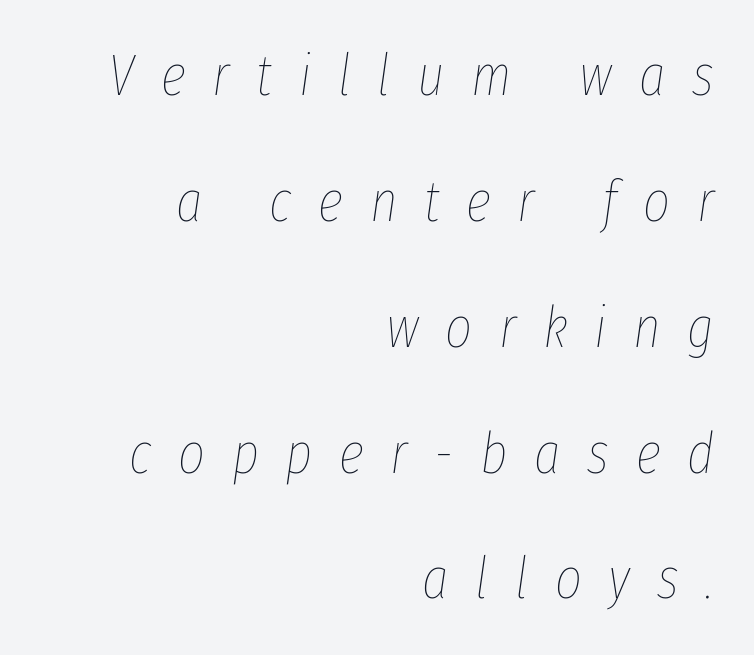
The image shows 58 px thin, condensed type, italic (leaning right); set right-aligned, loose line spacing (2.17x), unusually wide letter spacing (+0.46 em), not underlined; low stroke contrast and a medium x-height.
